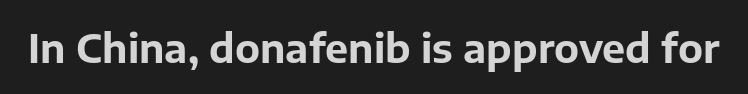
{"serif": "no", "italic": "no", "bold": "yes", "weight": "bold", "width": "normal", "stroke_contrast": "low", "x_height": "medium", "monospaced": "no", "underline": "no", "letter_spacing": "normal", "letter_spacing_em": 0.0, "glyph_px": 39}
